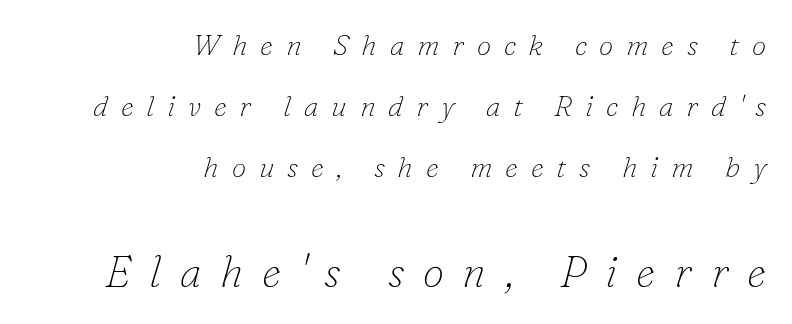
{"serif": "yes", "italic": "yes", "lean": "right", "slant_degrees": 16, "bold": "no", "weight": "thin", "width": "normal", "stroke_contrast": "low", "x_height": "small", "monospaced": "no", "underline": "no", "align": "right", "line_spacing": "loose", "line_spacing_ratio": 2.11, "letter_spacing": "wide", "letter_spacing_em": 0.44, "larger_block": "second", "size_ratio": 1.48, "glyph_px": 43}
